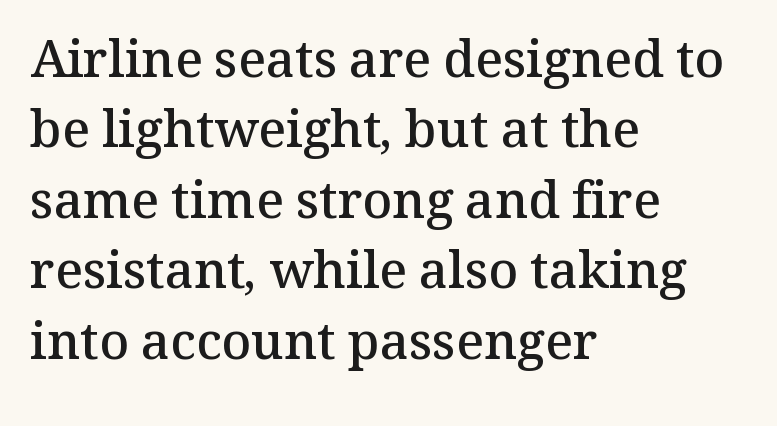
Line spacing here is normal. On the weight axis this lands at semibold, roughly 600. The letters carry serifs — small finishing strokes at the ends of their stems. The lettering stays uniformly vertical, giving the passage a roman look.
